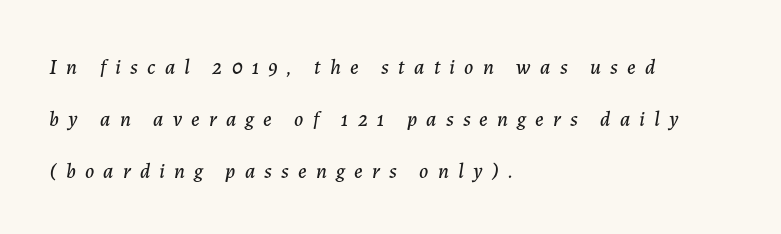
{"italic": "yes", "lean": "right", "slant_degrees": 7, "underline": "no", "align": "left", "line_spacing": "loose", "line_spacing_ratio": 2.47, "letter_spacing": "wide", "letter_spacing_em": 0.44, "glyph_px": 21}
